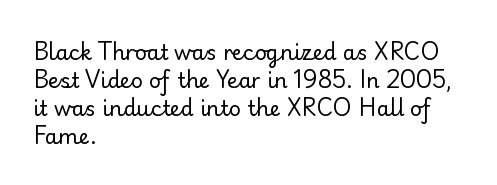
The image shows 21 px text type, upright; set left-aligned, normal line spacing (1.33x), normal letter spacing, not underlined.
